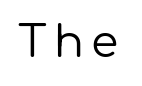
{"serif": "no", "italic": "no", "bold": "no", "weight": "regular", "width": "normal", "stroke_contrast": "low", "x_height": "medium", "monospaced": "no", "underline": "no", "glyph_px": 44}
